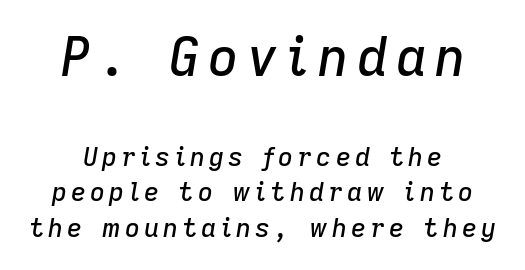
Italic? Definitely — the glyphs are oblique. The letters advance in unequal steps, a hallmark of proportional type. You get the large type first, then a drop to smaller type. Typeset on center — no edge is straight. Check under the words: just untouched page. Evenly set lines give the paragraph a standard silhouette.
